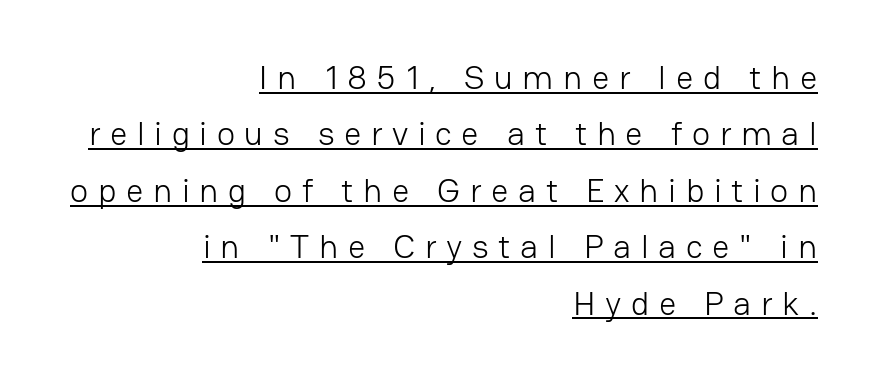
Q: Is the text bold? A: No.
Q: Is the text italic (slanted)? A: No, it is upright.
Q: Is the typeface a serif or a sans-serif typeface? A: Sans-serif.
Q: Is the text underlined? A: Yes.
Q: How is the paragraph aligned? A: Right-aligned.
Q: Is the spacing between letters normal or unusually wide? A: Unusually wide.
Q: Is the spacing between lines tight, normal or loose? A: Normal.
Q: Width (condensed, normal, or wide)? A: Normal.
Q: Stroke contrast? A: Low.
Q: x-height? A: Medium.
Q: Monospaced? A: No.
